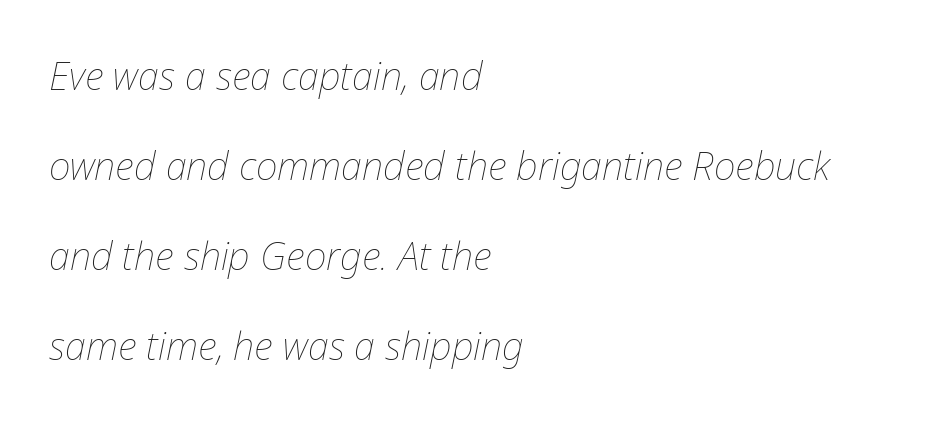
{"italic": "yes", "lean": "right", "slant_degrees": 12, "bold": "no", "weight": "thin", "width": "normal", "stroke_contrast": "low", "x_height": "medium", "monospaced": "no", "underline": "no", "align": "left", "line_spacing": "loose", "line_spacing_ratio": 2.37, "letter_spacing": "normal", "letter_spacing_em": 0.0, "glyph_px": 38}
